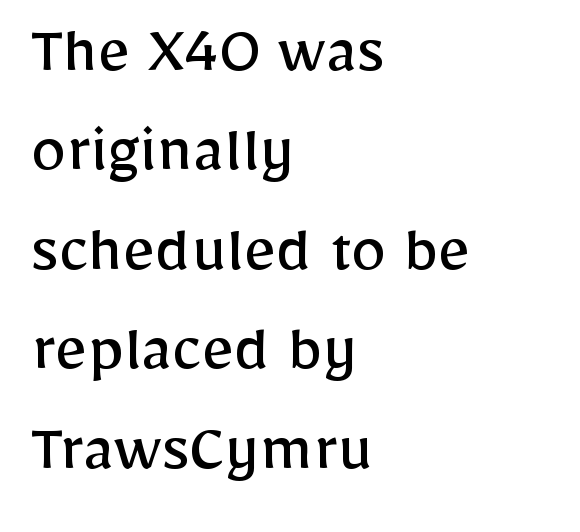
The paragraph has a hard left edge and a soft right edge. Weight: regular or lighter. The lines sit at an ordinary, default distance from one another. The letters stand straight up with perfectly vertical stems. The foot of each line stays bare and open.
